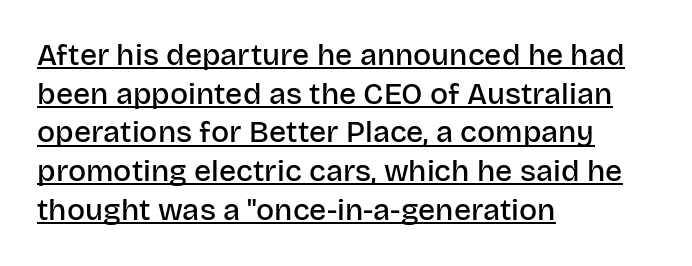
The image shows 30 px semibold sans-serif type, upright; set left-aligned, normal line spacing (1.29x), normal letter spacing, underlined; low stroke contrast and a large x-height.
